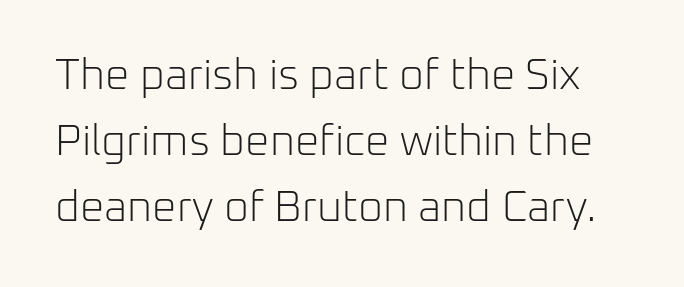
{"serif": "no", "italic": "no", "bold": "no", "weight": "light", "width": "normal", "stroke_contrast": "low", "x_height": "medium", "monospaced": "no", "underline": "no", "line_spacing": "normal", "line_spacing_ratio": 1.54, "letter_spacing": "normal", "letter_spacing_em": 0.0, "glyph_px": 43}
